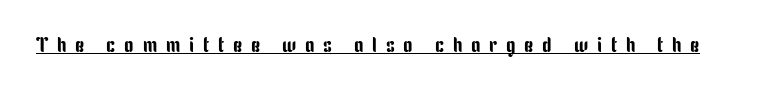
The image shows 21 px text type, upright; set unusually wide letter spacing (+0.42 em), underlined.
